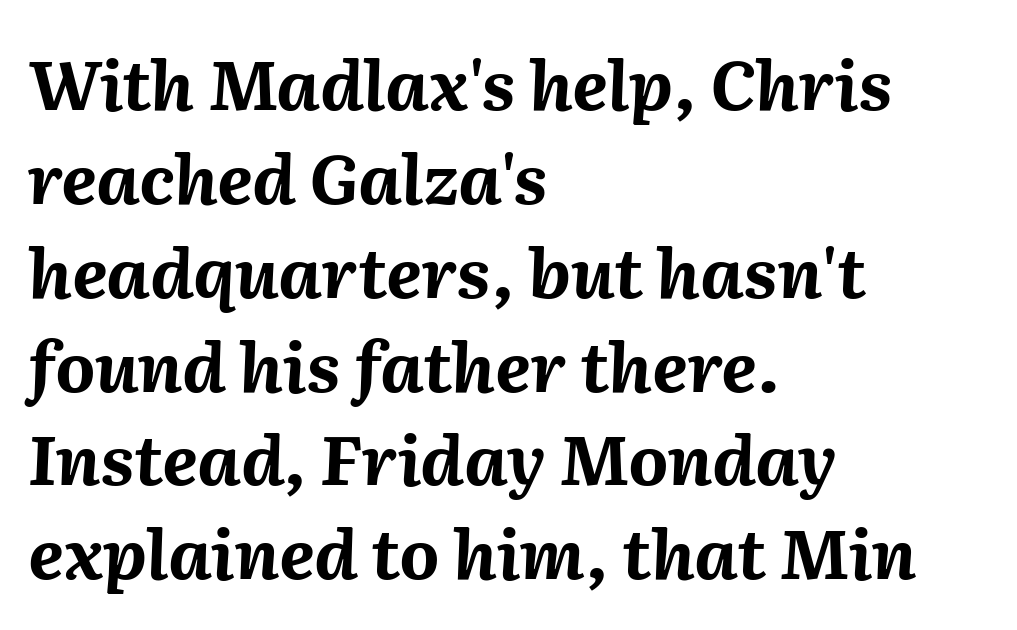
The image shows 69 px bold type, italic (leaning right); set left-aligned, normal line spacing (1.36x), normal letter spacing, not underlined; medium stroke contrast and a medium x-height.
